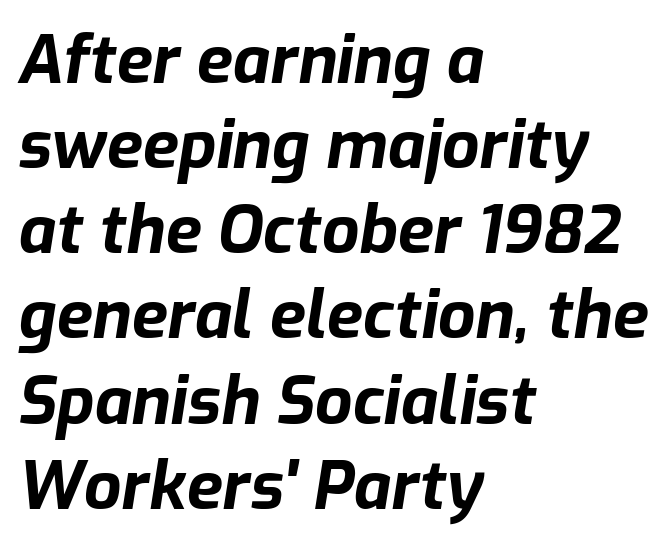
Q: Is the text bold? A: Yes.
Q: Is the text italic (slanted)? A: Yes, it leans right by about 9 degrees.
Q: Is the text underlined? A: No.
Q: How is the paragraph aligned? A: Left-aligned.
Q: Is the spacing between letters normal or unusually wide? A: Normal.
Q: Is the spacing between lines tight, normal or loose? A: Normal.
Q: Width (condensed, normal, or wide)? A: Normal.
Q: Stroke contrast? A: Low.
Q: x-height? A: Medium.
Q: Monospaced? A: No.
